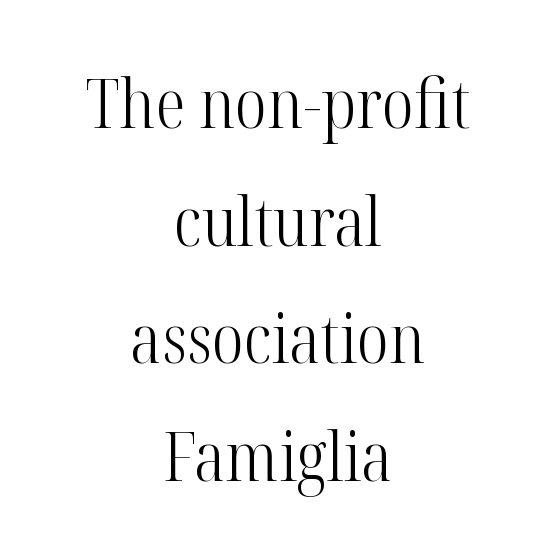
Q: Is the text bold? A: No.
Q: Is the text italic (slanted)? A: No, it is upright.
Q: Is the typeface a serif or a sans-serif typeface? A: Serif.
Q: Is the text underlined? A: No.
Q: How is the paragraph aligned? A: Centered.
Q: Is the spacing between letters normal or unusually wide? A: Normal.
Q: Width (condensed, normal, or wide)? A: Condensed.
Q: Stroke contrast? A: High.
Q: x-height? A: Medium.
Q: Monospaced? A: No.
